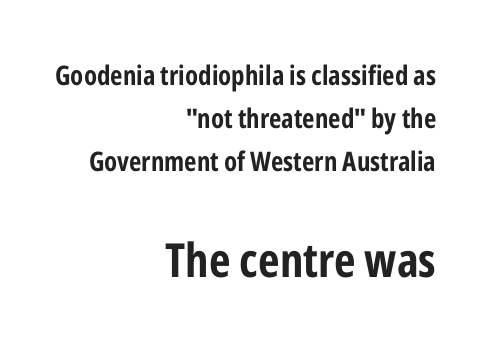
{"serif": "no", "italic": "no", "bold": "yes", "weight": "bold", "width": "condensed", "stroke_contrast": "low", "x_height": "medium", "monospaced": "no", "underline": "no", "align": "right", "line_spacing": "normal", "line_spacing_ratio": 1.6, "letter_spacing": "normal", "letter_spacing_em": 0.0, "larger_block": "second", "size_ratio": 1.74, "glyph_px": 47}
